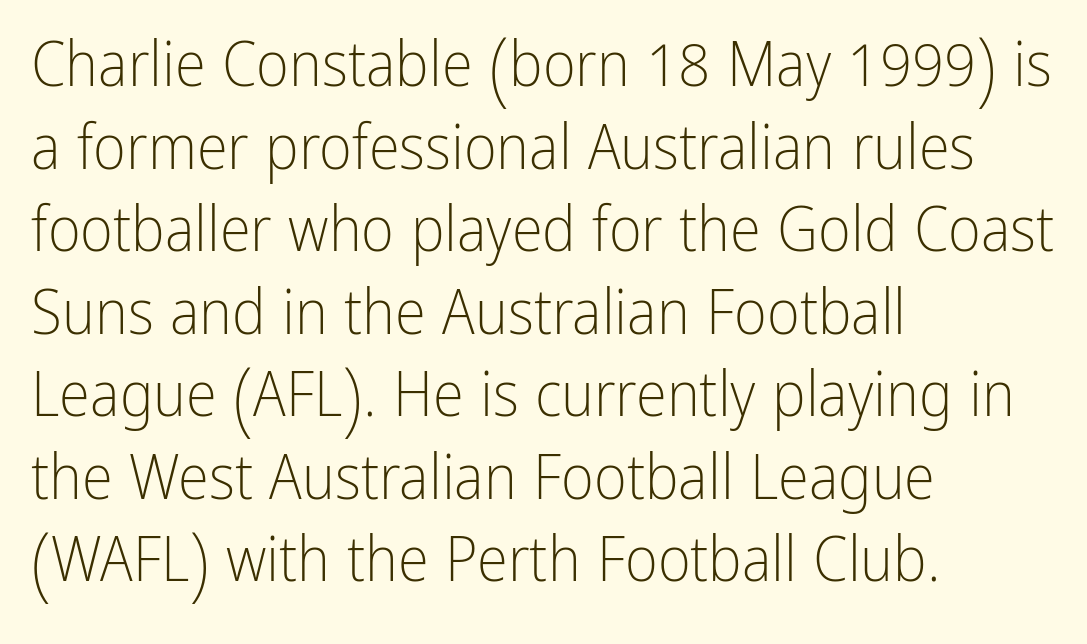
The face used here is proportionally spaced, like ordinary book or web type. The characters are drawn with everyday or finer stroke widths. The rag falls on the right side of this text block. The rendering keeps characters at their native spacing. Vertical strokes here are truly vertical.
